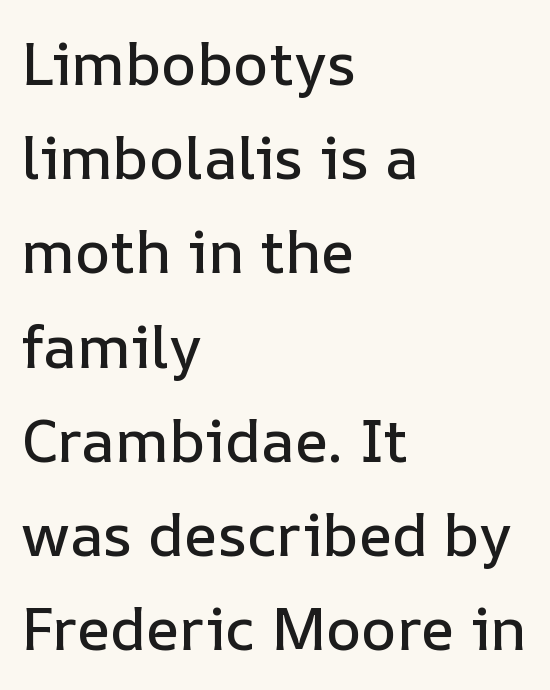
The image shows 60 px text type, upright; set left-aligned, normal line spacing (1.57x), normal letter spacing, not underlined; low stroke contrast and a medium x-height.
